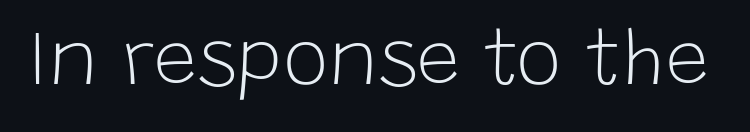
The line texture is even and compact thanks to regular tracking. Proportional: the letters do not fall into vertical columns. Descenders hang freely into open space. The type family on display is of the sans-serif kind. A light-to-regular cut is what we see here.
